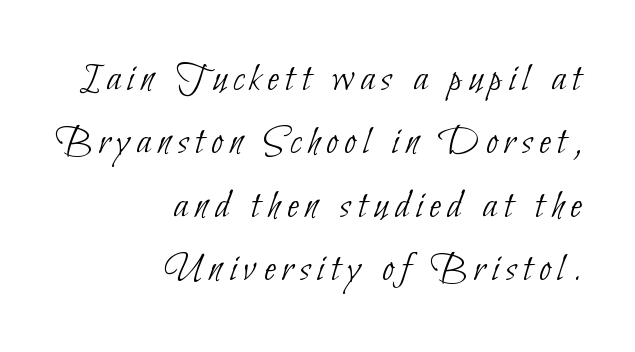
The rag falls on the left side of this text block. The face used here is proportionally spaced, like ordinary book or web type. The text was rendered using a sans face with plain stroke endings. This sample keeps an unexceptional amount of space between lines. Quick note: underline off. Stem width sits at or under what a default text font uses.
